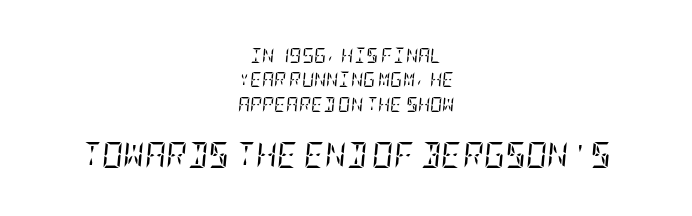
The image shows 26 px text type, italic (leaning right); set centered, normal line spacing (1.62x), normal letter spacing, not underlined; the second (bottom) block is 1.73x larger.
